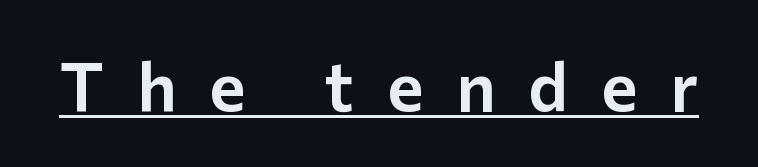
The image shows 68 px sans-serif type, upright; set unusually wide letter spacing (+0.49 em), underlined; low stroke contrast and a medium x-height.
